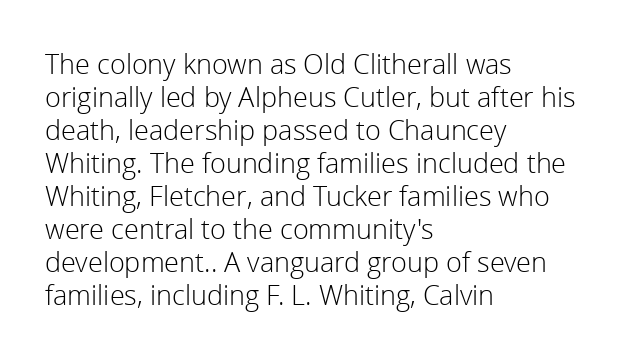
{"italic": "no", "bold": "no", "underline": "no", "align": "left", "line_spacing_ratio": 1.22, "letter_spacing": "normal", "letter_spacing_em": 0.0, "glyph_px": 27}
